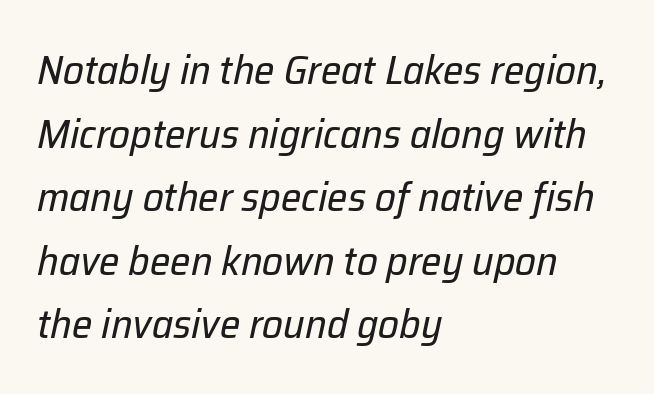
The image shows 41 px regular-weight type, italic (leaning right); set left-aligned, normal line spacing (1.55x), normal letter spacing, not underlined; low stroke contrast and a medium x-height.
